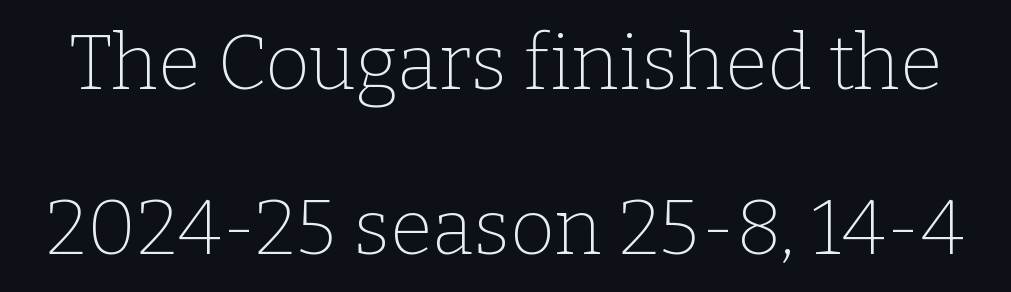
{"serif": "yes", "italic": "no", "bold": "no", "weight": "thin", "width": "normal", "stroke_contrast": "low", "x_height": "medium", "monospaced": "no", "underline": "no", "line_spacing": "loose", "line_spacing_ratio": 2.14, "letter_spacing": "normal", "letter_spacing_em": 0.0, "glyph_px": 77}
